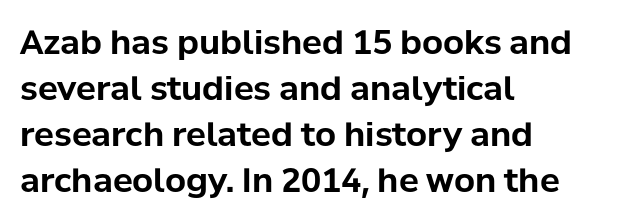
How heavy is the stroke? Heavy — this is a bold. Plain, unruled lines of type. Short note: letters normally spaced. Ascenders rise straight up at ninety degrees. Alignment: flush left. One glance says typical: line gaps are just what's usual.
